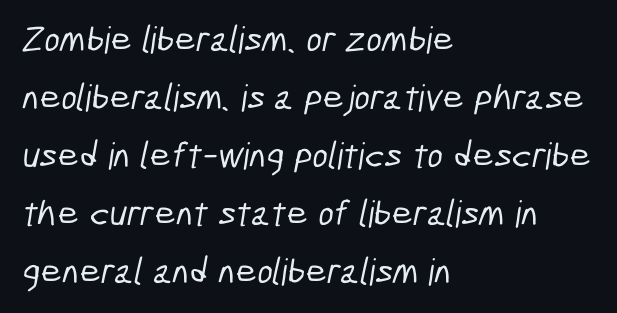
Q: Is the typeface a serif or a sans-serif typeface? A: Sans-serif.
Q: Is the text underlined? A: No.
Q: How is the paragraph aligned? A: Left-aligned.
Q: Is the spacing between letters normal or unusually wide? A: Normal.
Q: Is the spacing between lines tight, normal or loose? A: Normal.
Q: Width (condensed, normal, or wide)? A: Condensed.
Q: Stroke contrast? A: Low.
Q: x-height? A: Medium.
Q: Monospaced? A: No.
